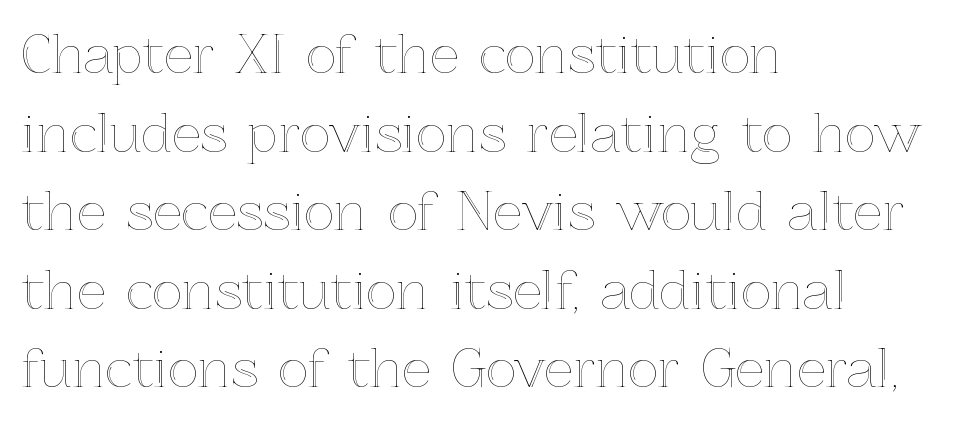
{"italic": "no", "width": "normal", "x_height": "medium", "monospaced": "no", "underline": "no", "align": "left", "line_spacing": "normal", "line_spacing_ratio": 1.51, "letter_spacing": "normal", "letter_spacing_em": 0.0, "glyph_px": 52}
